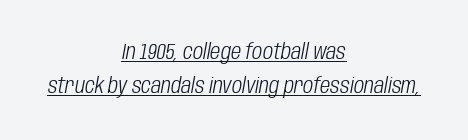
Q: Is the text bold? A: No.
Q: Is the text italic (slanted)? A: Yes, it leans right by about 10 degrees.
Q: Is the text underlined? A: Yes.
Q: How is the paragraph aligned? A: Centered.
Q: Is the spacing between letters normal or unusually wide? A: Normal.
Q: Is the spacing between lines tight, normal or loose? A: Normal.
